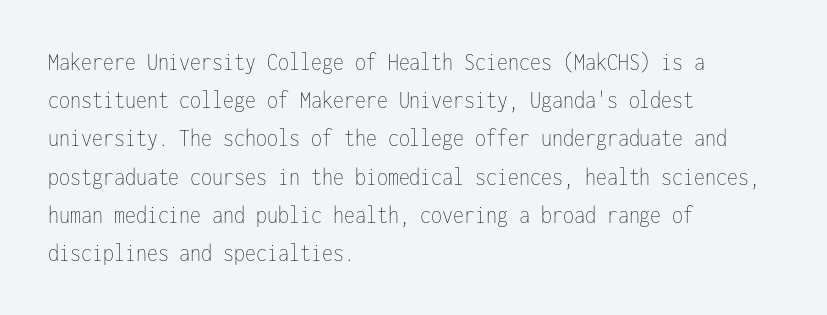
The glyphs are unaccompanied by any horizontal stroke below them. Posture: vertical. These lines keep a tight, regular rhythm from letter to letter. Interline gaps are of average width in this sample. The paragraph shown leans on its left margin.
